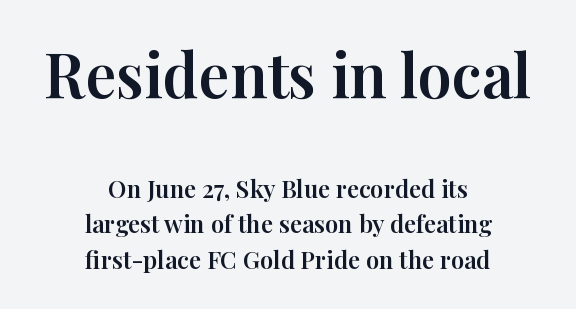
Q: Is the text italic (slanted)? A: No, it is upright.
Q: Is the typeface a serif or a sans-serif typeface? A: Serif.
Q: Is the text underlined? A: No.
Q: How is the paragraph aligned? A: Centered.
Q: Is the spacing between letters normal or unusually wide? A: Normal.
Q: Is the spacing between lines tight, normal or loose? A: Normal.
Q: Which block of text is set in a larger size, the first (top) or the second (bottom)? A: The first (top) one.
Q: Width (condensed, normal, or wide)? A: Normal.
Q: Stroke contrast? A: High.
Q: x-height? A: Medium.
Q: Monospaced? A: No.
